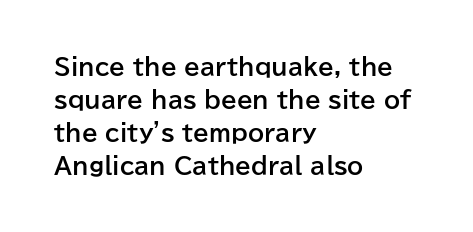
The image shows 23 px bold type, upright; set left-aligned, normal line spacing (1.44x), normal letter spacing, not underlined.
